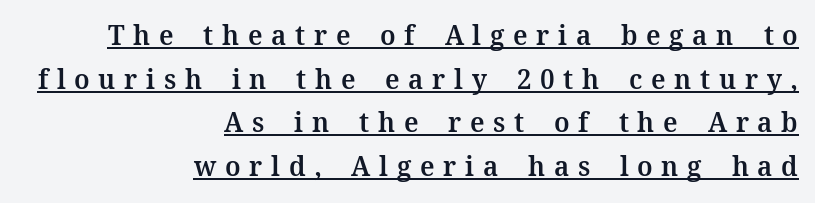
The image shows 28 px semibold serif type, upright; set right-aligned, normal line spacing (1.56x), unusually wide letter spacing (+0.31 em), underlined; medium stroke contrast and a medium x-height.
